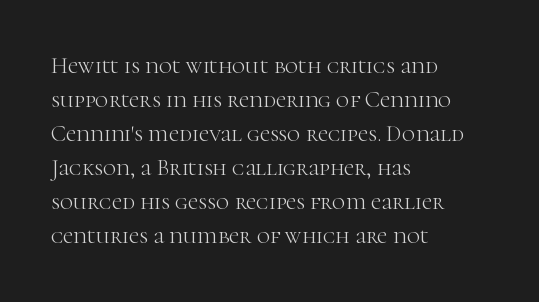
{"italic": "no", "bold": "no", "underline": "no", "align": "left", "line_spacing": "normal", "line_spacing_ratio": 1.48, "letter_spacing": "normal", "letter_spacing_em": 0.0, "glyph_px": 23}
